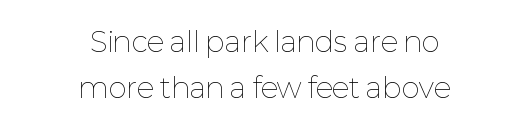
The image shows 28 px thin type, upright; set centered, normal line spacing (1.65x), normal letter spacing, not underlined; low stroke contrast and a medium x-height.
